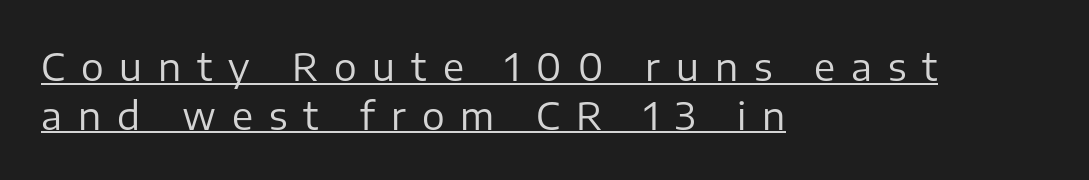
Ink coverage per letter is moderate at most. You can see a thin bar hugging the bottom of the glyphs. You could only call the tracking loose — the letters float apart. This sample uses an upright cut, with every glyph sitting square on the baseline.
